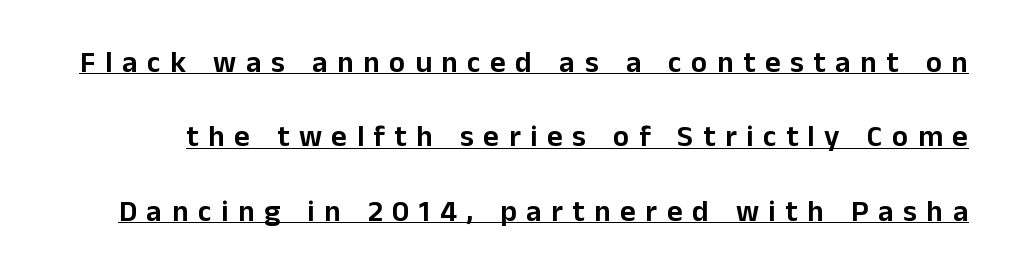
The image shows 30 px sans-serif type, upright; set loose line spacing (2.48x), unusually wide letter spacing (+0.32 em), underlined; low stroke contrast and a medium x-height.
